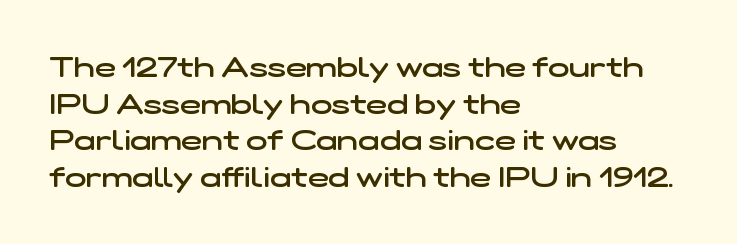
Q: Is the text bold? A: Semi-bold.
Q: Is the typeface a serif or a sans-serif typeface? A: Sans-serif.
Q: Is the text underlined? A: No.
Q: How is the paragraph aligned? A: Left-aligned.
Q: Is the spacing between letters normal or unusually wide? A: Normal.
Q: Is the spacing between lines tight, normal or loose? A: Normal.
Q: Width (condensed, normal, or wide)? A: Wide.
Q: Stroke contrast? A: Low.
Q: x-height? A: Medium.
Q: Monospaced? A: No.
